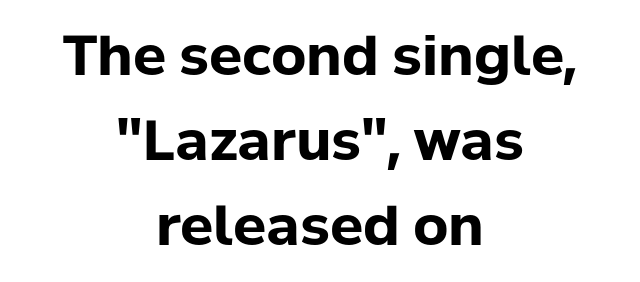
Typesetter's note: full bold, strokes at maximum text heaviness. Each letter keeps its own natural width here, so spacing adapts to shape. Between one letter and the next there's only the usual sliver of space. Reading down the column, the eye jumps a familiar distance to each next line. Does the type have serifs? No, each stem ends abruptly. The typography opts for an upright posture over an oblique one.
